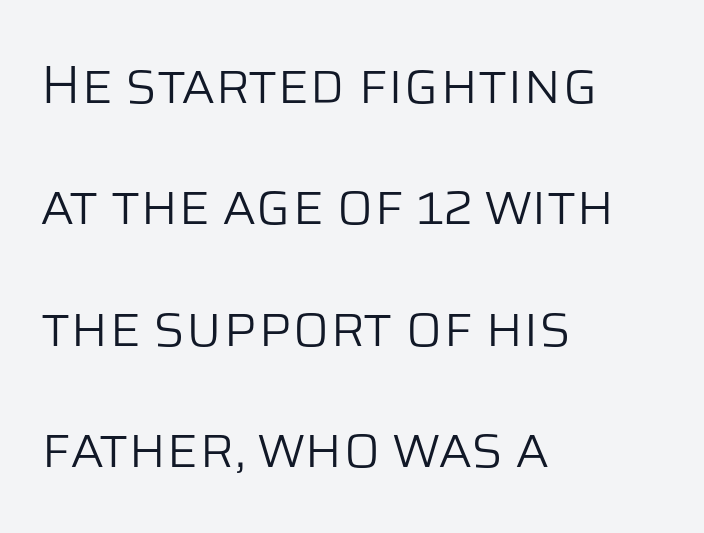
A typesetter would mark this as roman, not italic. Teacher's note: observe the even left margin — that is flush-left alignment. This sample has the flowing, uneven cadence of proportional lettering. Stroke mass is kept to a normal reading level or below. Honestly, the rows look like they've been pulled way apart. What kind of face is this? One without serifs — a sans.
